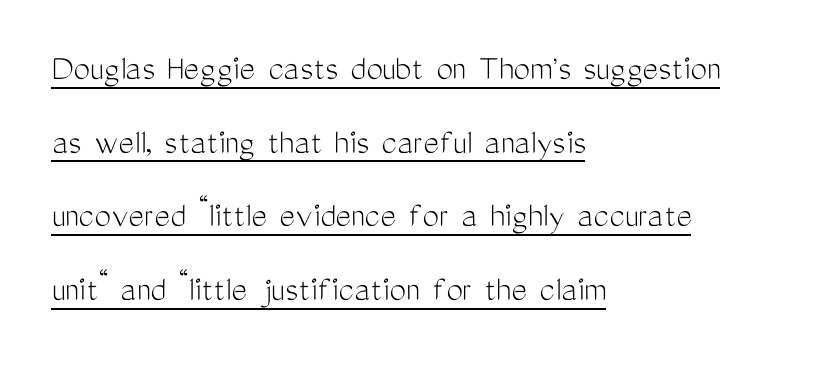
{"serif": "no", "italic": "no", "bold": "no", "weight": "light", "width": "condensed", "stroke_contrast": "medium", "x_height": "medium", "monospaced": "no", "underline": "yes", "align": "left", "line_spacing": "loose", "line_spacing_ratio": 1.99, "letter_spacing": "normal", "letter_spacing_em": 0.0, "glyph_px": 37}
